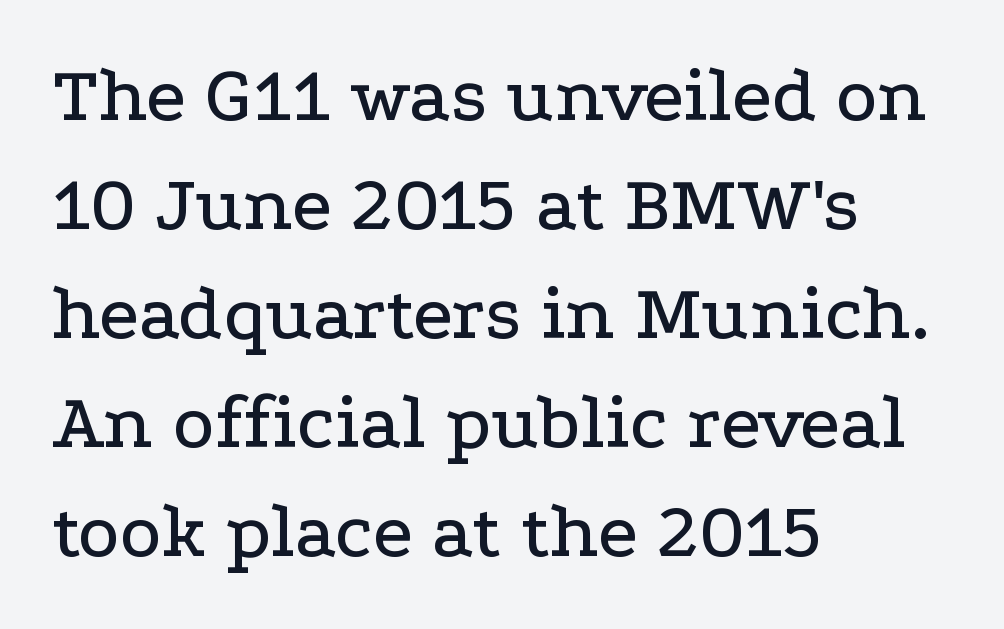
The image shows 79 px wide serif type, upright; set left-aligned, normal line spacing (1.38x), normal letter spacing, not underlined; low stroke contrast and a medium x-height.
